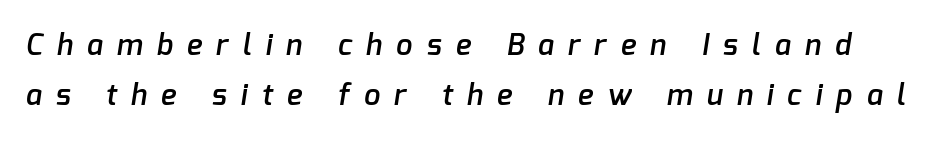
{"serif": "no", "bold": "semi", "weight": "semibold", "width": "normal", "stroke_contrast": "low", "x_height": "medium", "monospaced": "no", "underline": "no", "line_spacing_ratio": 1.73, "letter_spacing": "wide", "letter_spacing_em": 0.49, "glyph_px": 29}
